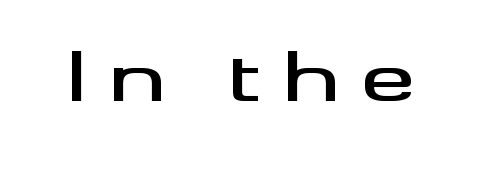
The image shows 68 px wide sans-serif type, upright; set unusually wide letter spacing (+0.31 em), not underlined; medium stroke contrast and a small x-height.
